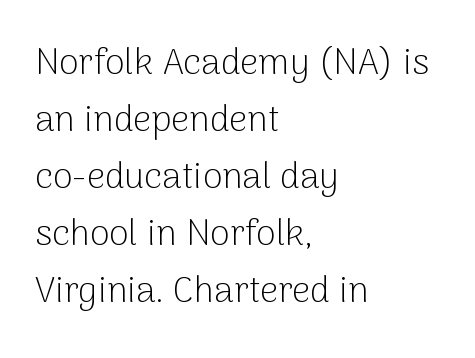
{"serif": "no", "italic": "no", "bold": "no", "weight": "light", "width": "normal", "stroke_contrast": "low", "x_height": "medium", "monospaced": "no", "underline": "no", "align": "left", "line_spacing": "normal", "line_spacing_ratio": 1.58, "letter_spacing": "normal", "letter_spacing_em": 0.0, "glyph_px": 36}
